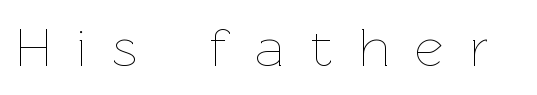
{"italic": "no", "bold": "no", "weight": "thin", "width": "normal", "stroke_contrast": "low", "x_height": "medium", "monospaced": "no", "underline": "no", "letter_spacing": "wide", "letter_spacing_em": 0.48, "glyph_px": 55}
